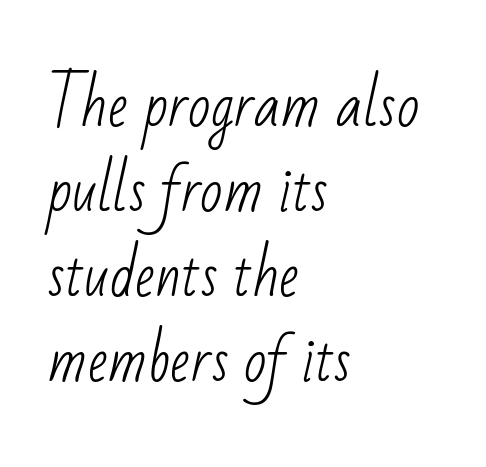
Q: Is the text bold? A: No.
Q: Is the typeface a serif or a sans-serif typeface? A: Sans-serif.
Q: Is the text underlined? A: No.
Q: How is the paragraph aligned? A: Left-aligned.
Q: Is the spacing between letters normal or unusually wide? A: Normal.
Q: Is the spacing between lines tight, normal or loose? A: Normal.
Q: Width (condensed, normal, or wide)? A: Condensed.
Q: Stroke contrast? A: Low.
Q: x-height? A: Small.
Q: Monospaced? A: No.
